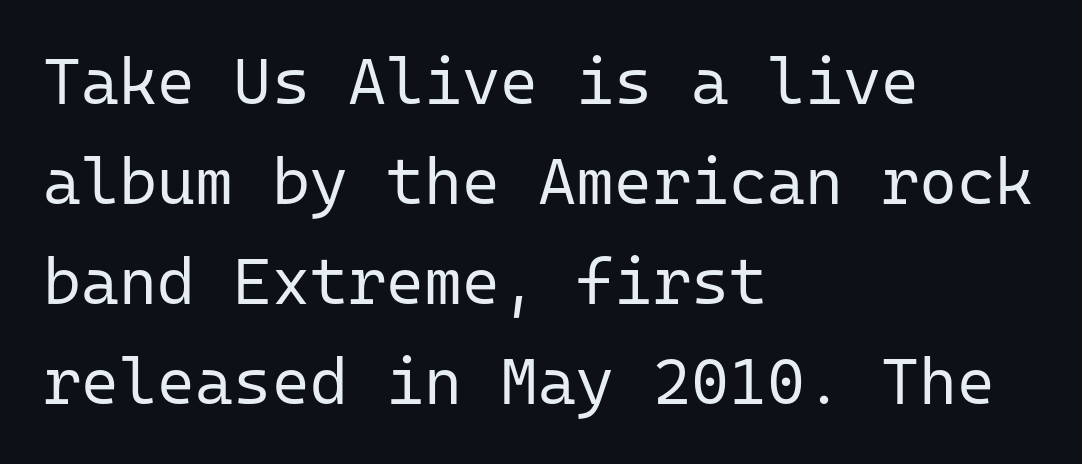
Notice how the passage keeps a crisp vertical edge on the left only. The axis of the letterforms is exactly vertical. Check under the words: just untouched page. The rendering keeps characters at their native spacing. The letters carry no serifs — their stems end cleanly without finishing strokes. Weight: regular or lighter.
